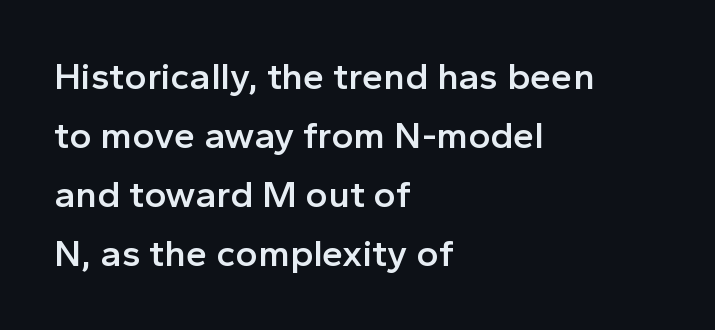
The image shows 38 px semibold sans-serif type, upright; set left-aligned, normal line spacing (1.55x), normal letter spacing, not underlined; a medium x-height.
